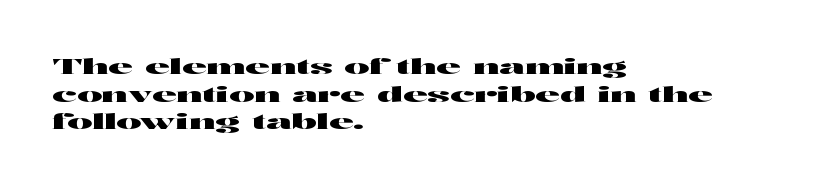
The image shows 21 px text type, upright; set left-aligned, normal line spacing (1.32x), normal letter spacing, not underlined.
